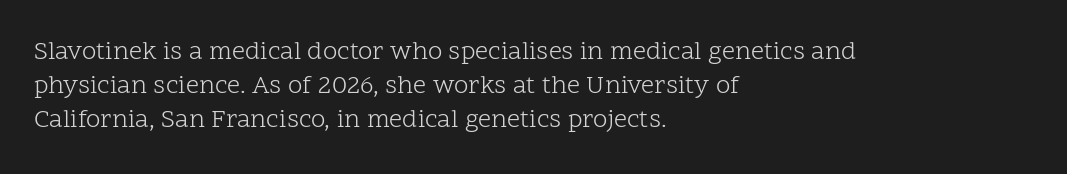
{"italic": "no", "bold": "no", "underline": "no", "align": "left", "line_spacing": "normal", "line_spacing_ratio": 1.31, "letter_spacing": "normal", "letter_spacing_em": 0.0, "glyph_px": 26}
